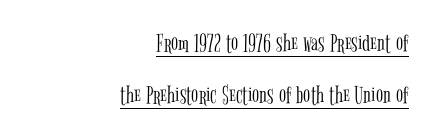
The image shows 26 px text type, upright; set right-aligned, loose line spacing (2.0x), normal letter spacing, underlined.
